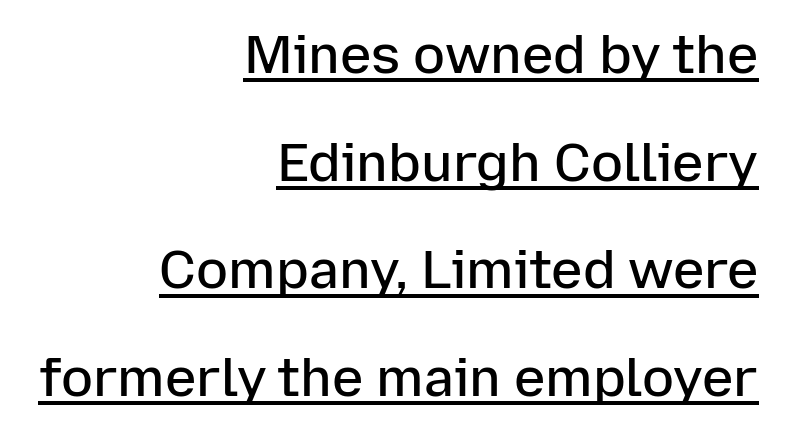
Characters remain perfectly vertical along every line. The text was rendered using a sans face with plain stroke endings. Think of a printed novel: that variable character pitch is what you see here. A typographer would call this underscored text. Students, note that the glyphs here touch the page at normal intervals. Every row of glyphs terminates at an identical x-position on the right.
